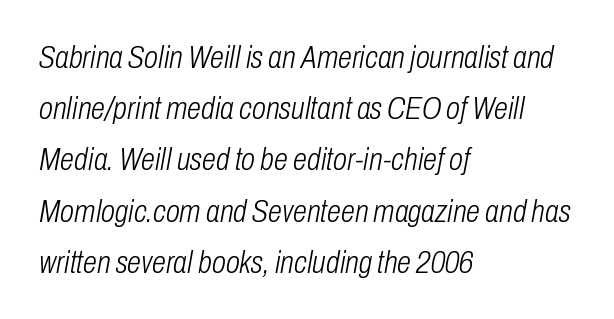
Q: Is the text bold? A: No.
Q: Is the text italic (slanted)? A: Yes, it leans right by about 10 degrees.
Q: Is the text underlined? A: No.
Q: How is the paragraph aligned? A: Left-aligned.
Q: Is the spacing between letters normal or unusually wide? A: Normal.
Q: Is the spacing between lines tight, normal or loose? A: Normal.
Q: Width (condensed, normal, or wide)? A: Condensed.
Q: Stroke contrast? A: Low.
Q: x-height? A: Medium.
Q: Monospaced? A: No.
